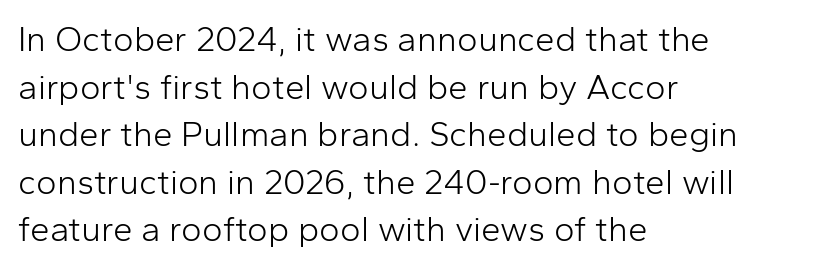
The lines in this sample share a left origin and differ only in where they stop. The area under the type is left untouched. Nope, not italic — everything's standing straight. The cut favours lightness, reaching ordinary text weight at its darkest.
